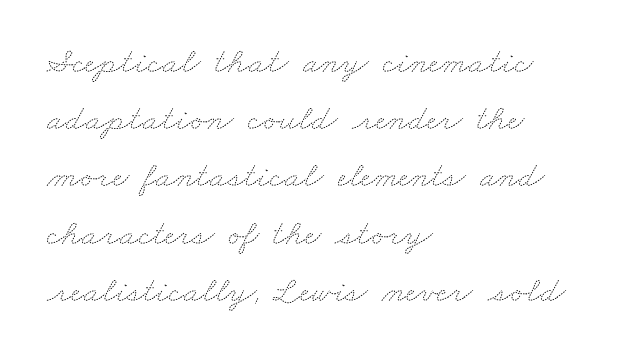
The image shows 36 px thin, wide type; set left-aligned, normal line spacing (1.59x), normal letter spacing, not underlined; medium stroke contrast and a small x-height.
